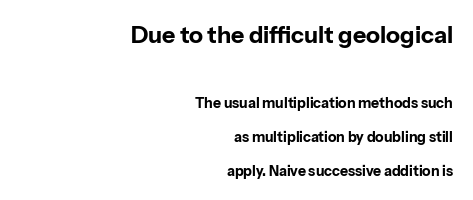
{"italic": "no", "bold": "yes", "underline": "no", "align": "right", "line_spacing": "loose", "line_spacing_ratio": 2.42, "letter_spacing": "normal", "letter_spacing_em": 0.0, "larger_block": "first", "size_ratio": 1.64, "glyph_px": 23}
